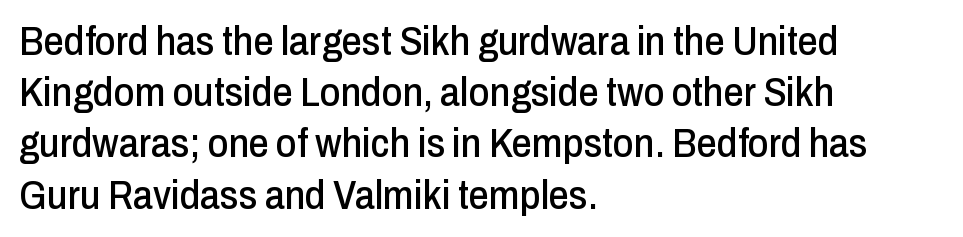
Leading: standard. Characters remain perfectly vertical along every line. The compositor pushed each line to the left boundary. The glyphs are unaccompanied by any horizontal stroke below them. The passage shown is typed in a proportional face where columns would drift.
